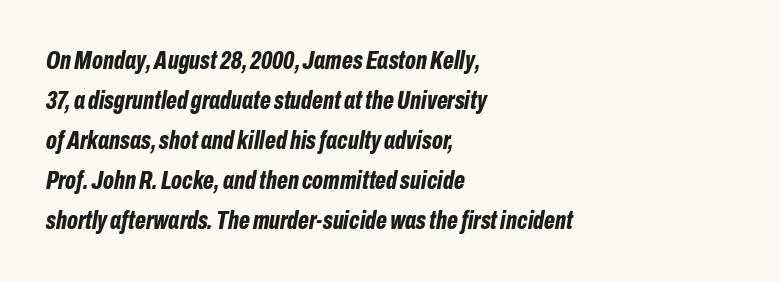
The image shows 26 px bold type, italic (leaning right); set left-aligned, normal line spacing (1.54x), normal letter spacing, not underlined.
